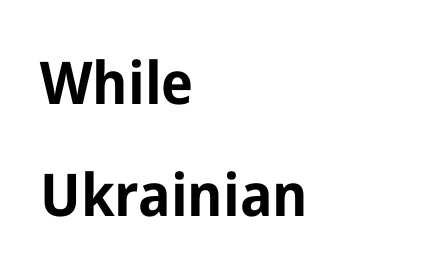
There is no visible air inserted between adjacent glyphs. Is the type bold? Yes — the strokes are clearly thick and heavy. Proportional: the letters do not fall into vertical columns. The ragged edge is on the right, which tells us the setting is flush left. A sans-serif font was chosen for this passage.
